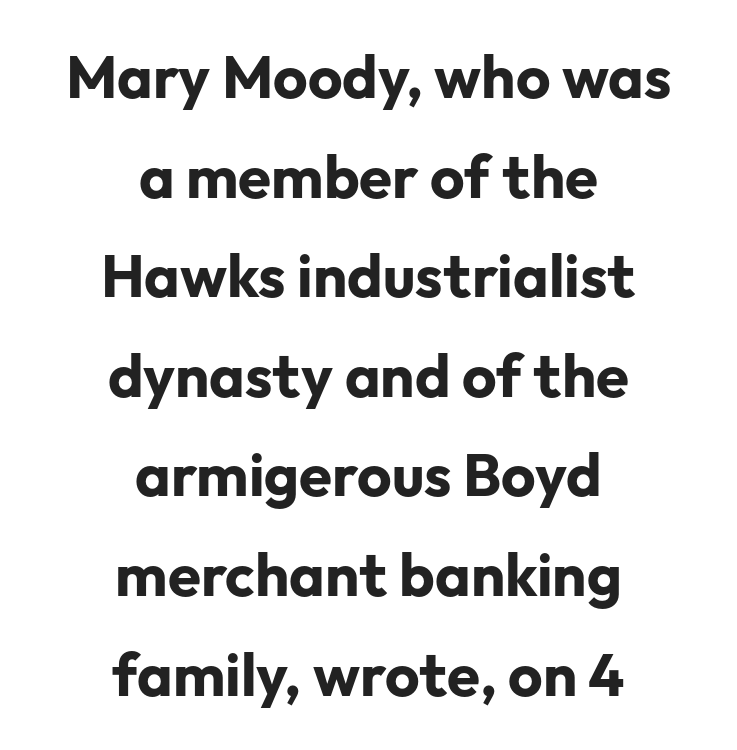
Q: Is the text bold? A: Yes.
Q: Is the text italic (slanted)? A: No, it is upright.
Q: Is the typeface a serif or a sans-serif typeface? A: Sans-serif.
Q: Is the text underlined? A: No.
Q: How is the paragraph aligned? A: Centered.
Q: Is the spacing between letters normal or unusually wide? A: Normal.
Q: Is the spacing between lines tight, normal or loose? A: Normal.
Q: Width (condensed, normal, or wide)? A: Normal.
Q: Stroke contrast? A: Low.
Q: x-height? A: Medium.
Q: Monospaced? A: No.
